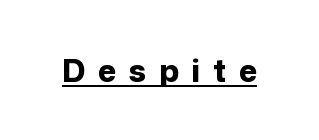
Q: Is the text bold? A: Yes.
Q: Is the text italic (slanted)? A: No, it is upright.
Q: Is the typeface a serif or a sans-serif typeface? A: Sans-serif.
Q: Is the text underlined? A: Yes.
Q: Is the spacing between letters normal or unusually wide? A: Unusually wide.
Q: Width (condensed, normal, or wide)? A: Normal.
Q: Stroke contrast? A: Low.
Q: x-height? A: Medium.
Q: Monospaced? A: No.
